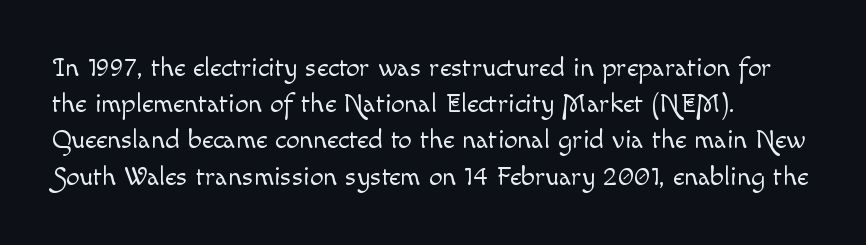
{"italic": "no", "bold": "no", "underline": "no", "align": "left", "line_spacing": "normal", "line_spacing_ratio": 1.34, "letter_spacing": "normal", "letter_spacing_em": 0.0, "glyph_px": 27}
